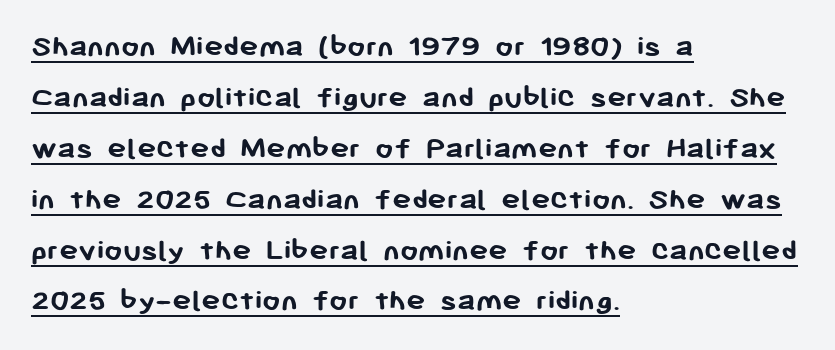
{"serif": "no", "italic": "no", "bold": "yes", "weight": "semibold", "width": "normal", "stroke_contrast": "low", "x_height": "medium", "monospaced": "no", "underline": "yes", "align": "left", "line_spacing": "normal", "line_spacing_ratio": 1.59, "letter_spacing": "normal", "letter_spacing_em": 0.0, "glyph_px": 32}
